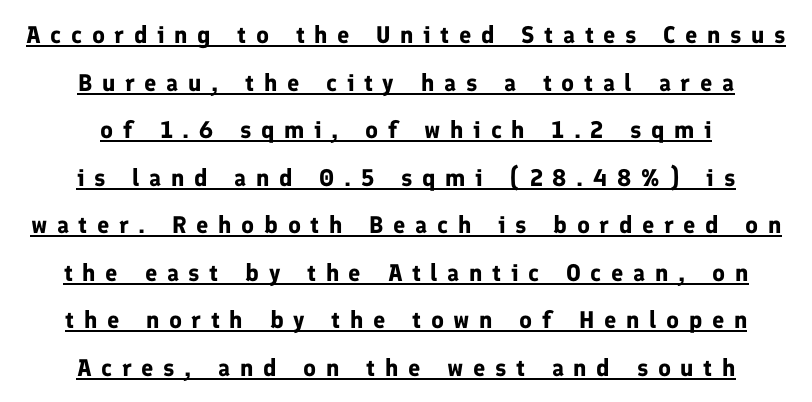
The image shows 24 px bold type, upright; set loose line spacing (1.98x), unusually wide letter spacing (+0.4 em), underlined.
